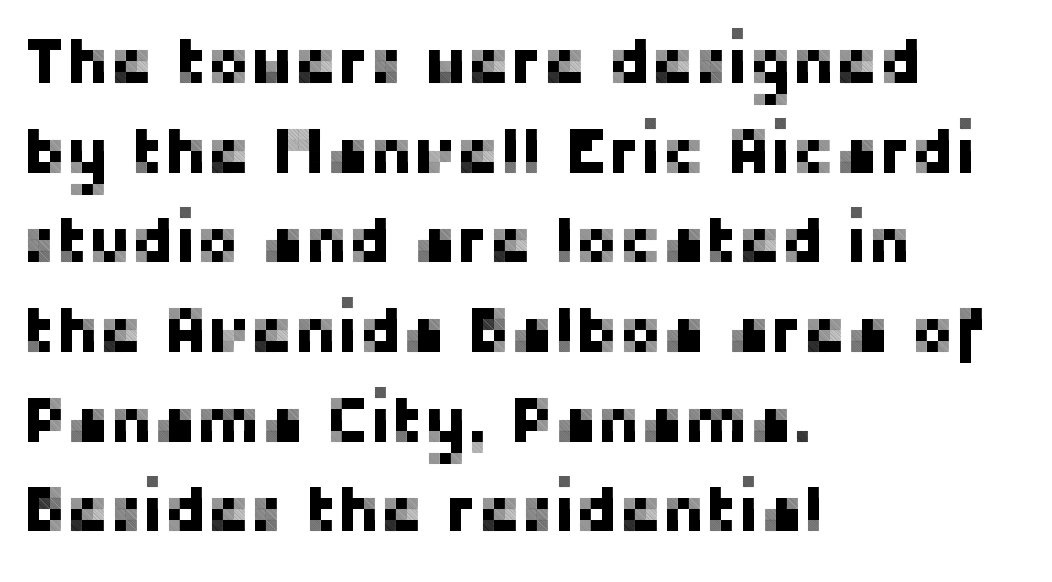
I'd call this a sans setting — the letters go barefoot. Looks like regular typesetting: each glyph gets only the width it needs. Leading matches the norm, producing a regular column. Clear beneath every line of the passage. Do the letters lean? They stand straight. Alignment: flush left.
